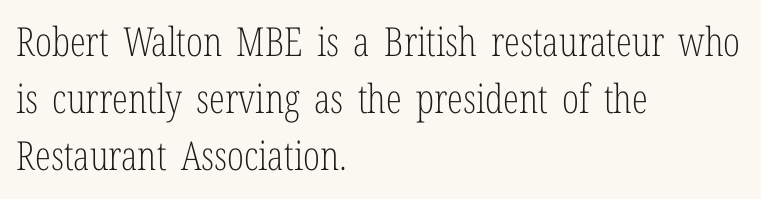
You could not count columns in this text — the font is proportionally spaced. In terms of leading, this rendering sits right in the middle. Upright lettering throughout. Regarding serifs, this sample has them. Words float on clear page, feet unadorned.
